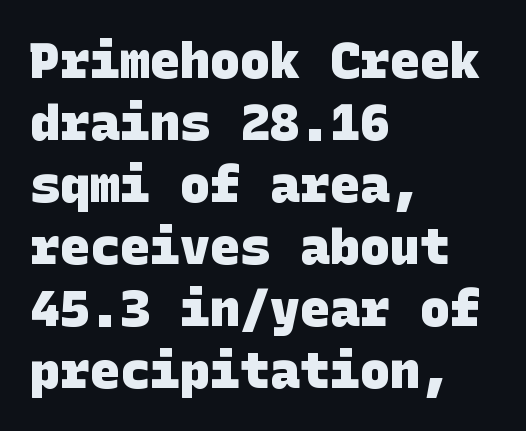
The characters look thick and weighty, a clear bold. Standard letterfit; no display-style spreading of the glyphs. The ragged edge is on the right, which tells us the setting is flush left. The string is rendered with underlining switched off.
